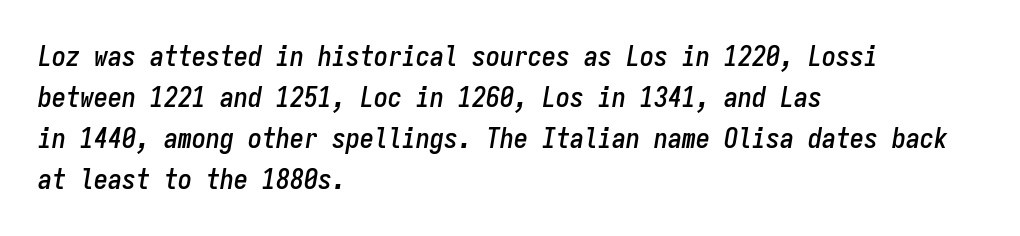
Looks like terminal output: every glyph gets an equal slot. The space beneath each line is pristine and unruled. Notice how the passage keeps a crisp vertical edge on the left only. Compared with typical body copy, the letter spacing here is the same. Compared with typical paragraphs, the rows here are spaced about the same. Observe the lean: these are italic letterforms.
